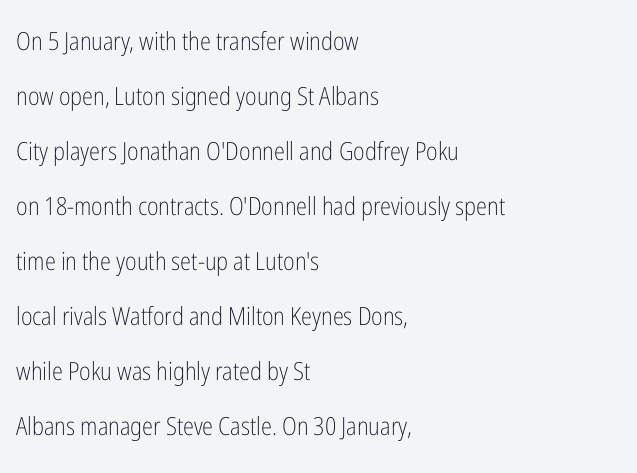
{"italic": "no", "bold": "no", "underline": "no", "align": "left", "line_spacing": "loose", "line_spacing_ratio": 2.2, "letter_spacing": "normal", "letter_spacing_em": 0.0, "glyph_px": 25}
